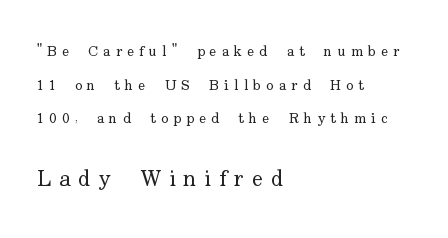
{"italic": "no", "bold": "no", "underline": "no", "align": "left", "line_spacing": "loose", "line_spacing_ratio": 2.25, "letter_spacing": "wide", "letter_spacing_em": 0.34, "larger_block": "second", "size_ratio": 1.53, "glyph_px": 23}
